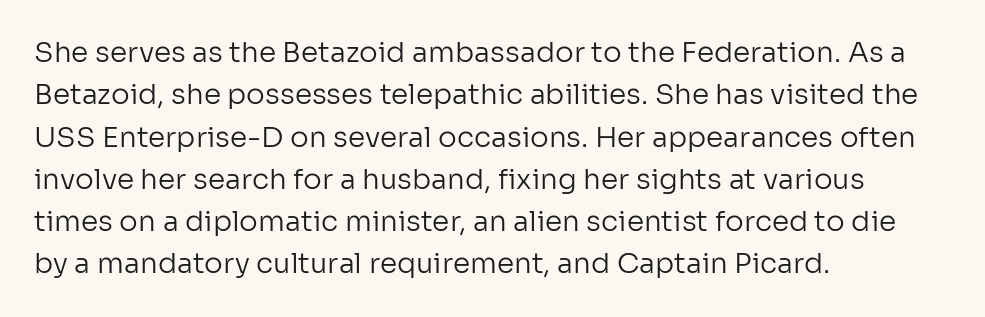
Alignment: flush left. Beneath every word, the page is bare. Successive baselines arrive at the customary interval. The rendering keeps characters at their native spacing. The glyphs in this specimen are sans serif. Note the varied advance widths — an 'i' is clearly narrower than an 'm'.
